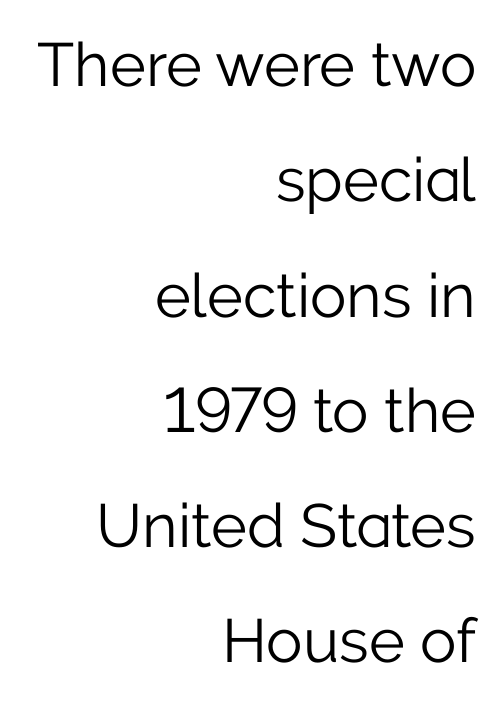
{"serif": "no", "italic": "no", "bold": "no", "weight": "light", "width": "normal", "stroke_contrast": "low", "x_height": "medium", "monospaced": "no", "underline": "no", "align": "right", "line_spacing_ratio": 1.89, "letter_spacing": "normal", "letter_spacing_em": 0.0, "glyph_px": 61}
